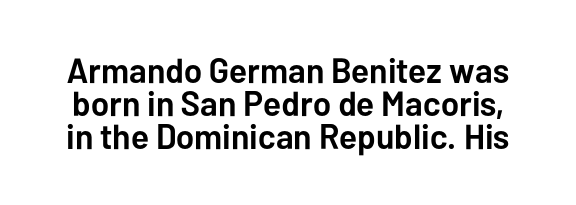
The image shows 35 px semibold sans-serif type, upright; set tight line spacing (0.95x), normal letter spacing, not underlined; low stroke contrast and a medium x-height.
